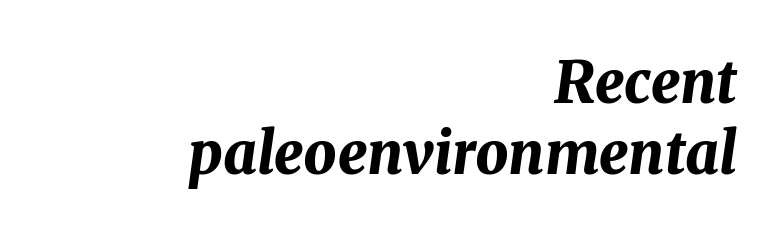
{"italic": "yes", "lean": "right", "slant_degrees": 8, "bold": "yes", "weight": "bold", "width": "normal", "stroke_contrast": "medium", "x_height": "medium", "monospaced": "no", "underline": "no", "align": "right", "line_spacing_ratio": 1.23, "letter_spacing": "normal", "letter_spacing_em": 0.0, "glyph_px": 58}
